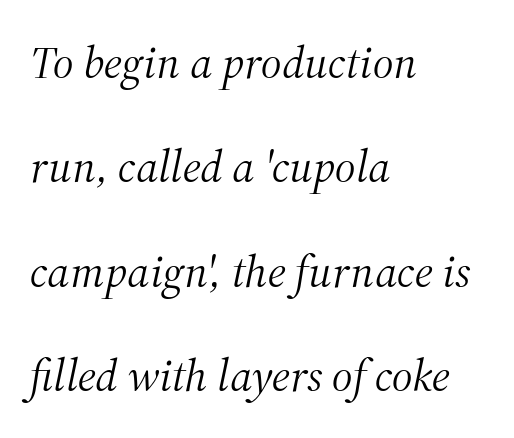
{"serif": "yes", "italic": "yes", "lean": "right", "slant_degrees": 12, "bold": "no", "weight": "light", "width": "normal", "stroke_contrast": "medium", "x_height": "medium", "monospaced": "no", "underline": "no", "align": "left", "line_spacing": "loose", "line_spacing_ratio": 2.27, "letter_spacing": "normal", "letter_spacing_em": 0.0, "glyph_px": 46}
